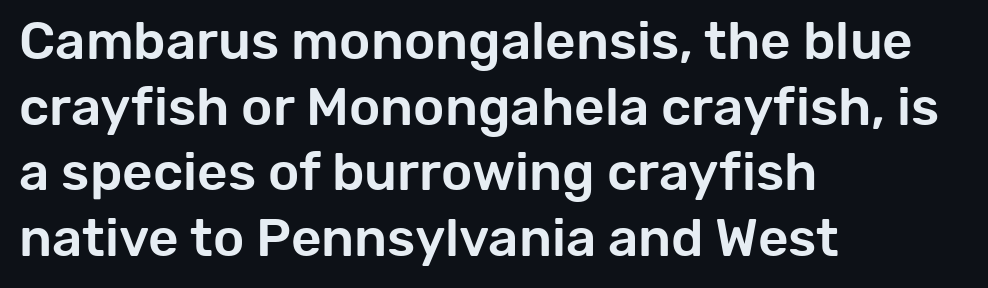
The font family rendered here belongs to the sans-serif group. These lines stack with their left ends in a neat column. A bare baseline throughout the passage. Proportional: the letters do not fall into vertical columns.
